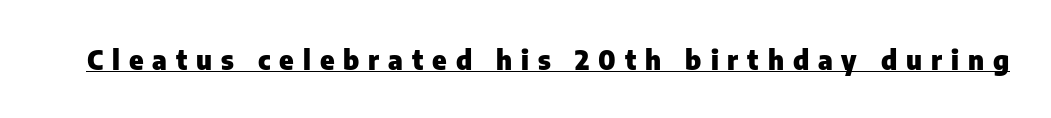
Q: Is the text bold? A: Yes.
Q: Is the text italic (slanted)? A: No, it is upright.
Q: Is the text underlined? A: Yes.
Q: Is the spacing between letters normal or unusually wide? A: Unusually wide.
